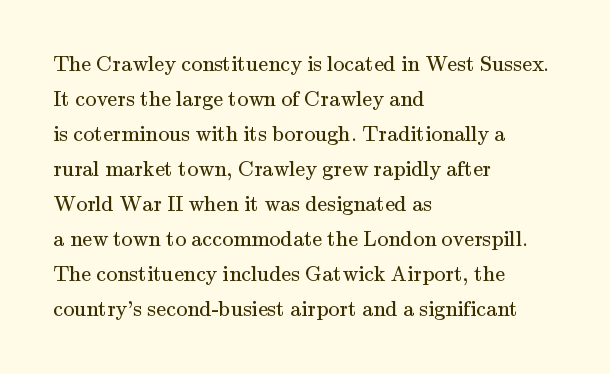
Q: Is the text bold? A: No.
Q: Is the text italic (slanted)? A: No, it is upright.
Q: Is the text underlined? A: No.
Q: How is the paragraph aligned? A: Left-aligned.
Q: Is the spacing between letters normal or unusually wide? A: Normal.
Q: Is the spacing between lines tight, normal or loose? A: Normal.
